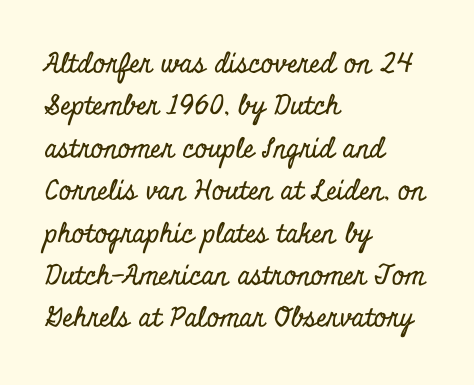
{"underline": "no", "align": "left", "line_spacing": "normal", "line_spacing_ratio": 1.57, "letter_spacing": "normal", "letter_spacing_em": 0.0, "glyph_px": 27}
